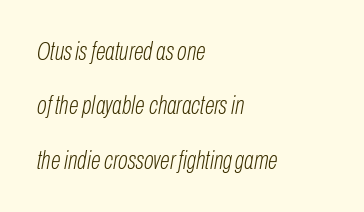
The image shows 26 px text type, italic (leaning right); set left-aligned, loose line spacing (2.09x), normal letter spacing, not underlined.
